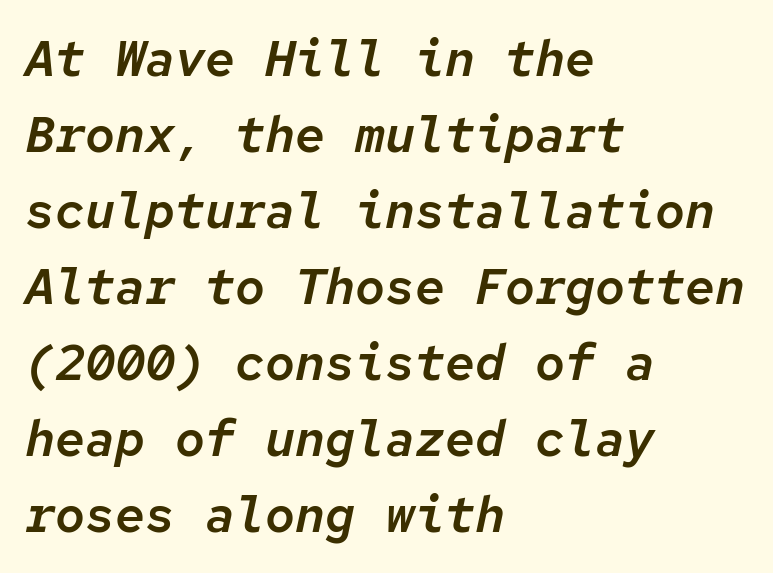
{"italic": "yes", "lean": "right", "slant_degrees": 12, "width": "normal", "stroke_contrast": "low", "x_height": "medium", "monospaced": "yes", "underline": "no", "align": "left", "line_spacing": "normal", "line_spacing_ratio": 1.52, "letter_spacing": "normal", "letter_spacing_em": 0.0, "glyph_px": 50}
